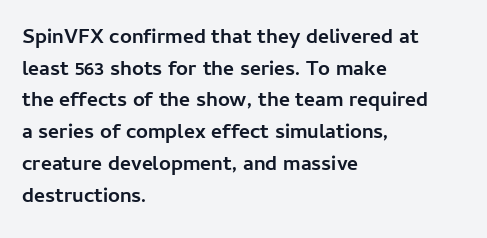
Q: Is the text bold? A: Yes.
Q: Is the text italic (slanted)? A: No, it is upright.
Q: Is the text underlined? A: No.
Q: How is the paragraph aligned? A: Left-aligned.
Q: Is the spacing between letters normal or unusually wide? A: Normal.
Q: Is the spacing between lines tight, normal or loose? A: Normal.
